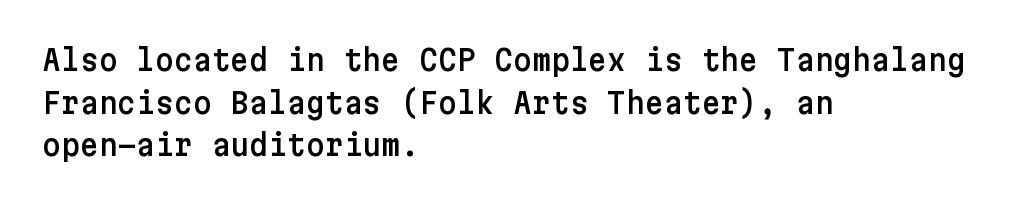
Short and long lines alike share a common starting point at left. In terms of letterspacing, this is plain default setting. The lettering stays uniformly vertical, giving the passage a roman look. Reading down the column, the eye jumps a familiar distance to each next line. Check under the words: just untouched page.
